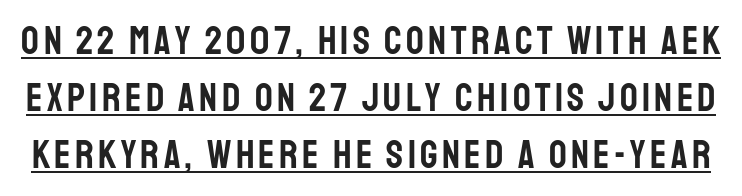
The image shows 39 px condensed sans-serif type, upright; set normal line spacing (1.46x), underlined; low stroke contrast and a large x-height.
